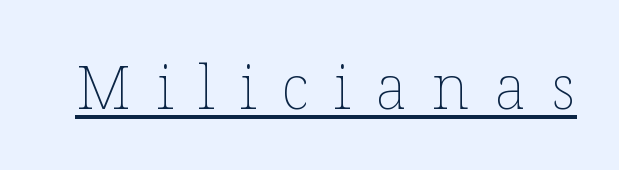
Q: Is the text bold? A: No.
Q: Is the text italic (slanted)? A: No, it is upright.
Q: Is the text underlined? A: Yes.
Q: Is the spacing between letters normal or unusually wide? A: Unusually wide.
Q: Width (condensed, normal, or wide)? A: Normal.
Q: Stroke contrast? A: Low.
Q: x-height? A: Medium.
Q: Monospaced? A: No.
